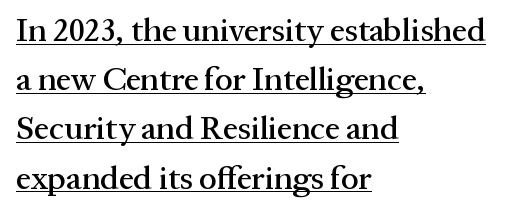
A typesetter would label this face a serif. Each word holds together tightly as a unit, with standard inter-letter gaps. Compared with typical paragraphs, the rows here are spaced about the same. Quick note: not italic, upright.
